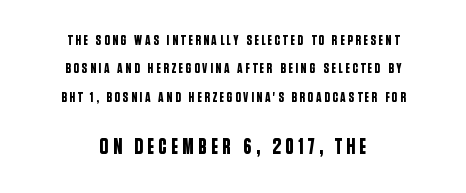
The image shows 22 px text type, upright; set centered, loose line spacing (2.03x), not underlined; the second (bottom) block is 1.57x larger.
